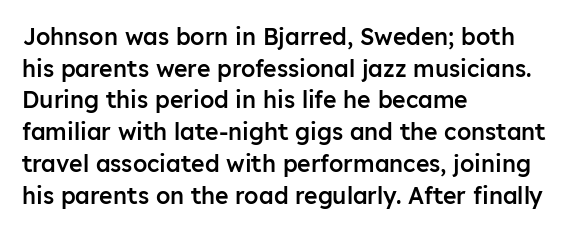
{"italic": "no", "bold": "semi", "underline": "no", "align": "left", "line_spacing": "normal", "line_spacing_ratio": 1.38, "letter_spacing": "normal", "letter_spacing_em": 0.0, "glyph_px": 23}
